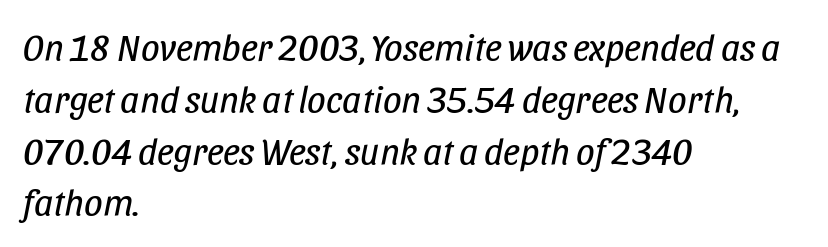
The image shows 37 px regular-weight, condensed type, italic (leaning right); set left-aligned, normal line spacing (1.4x), normal letter spacing, not underlined; low stroke contrast and a large x-height.
